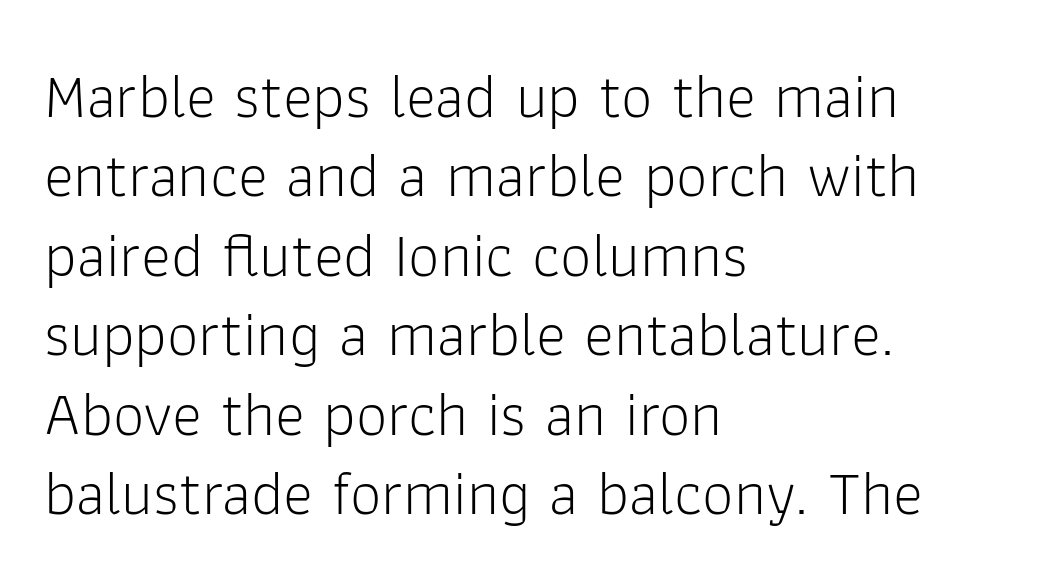
The image shows 63 px light sans-serif type, upright; set left-aligned, normal line spacing (1.26x), normal letter spacing, not underlined; low stroke contrast and a medium x-height.
